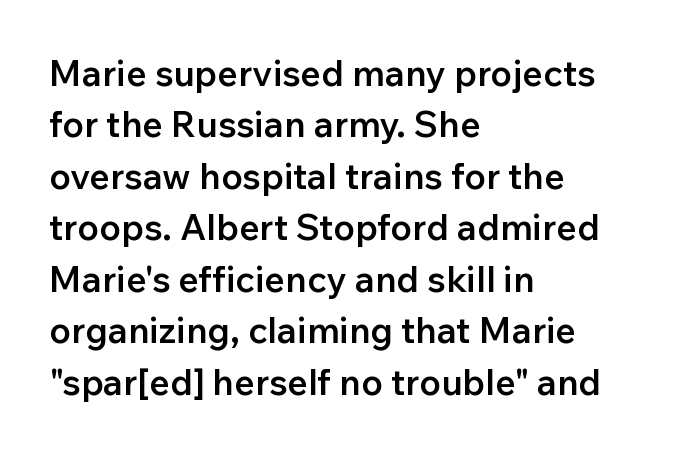
{"serif": "no", "italic": "no", "bold": "semi", "weight": "semibold", "width": "normal", "stroke_contrast": "low", "x_height": "medium", "monospaced": "no", "underline": "no", "align": "left", "line_spacing": "normal", "line_spacing_ratio": 1.43, "letter_spacing": "normal", "letter_spacing_em": 0.0, "glyph_px": 36}
